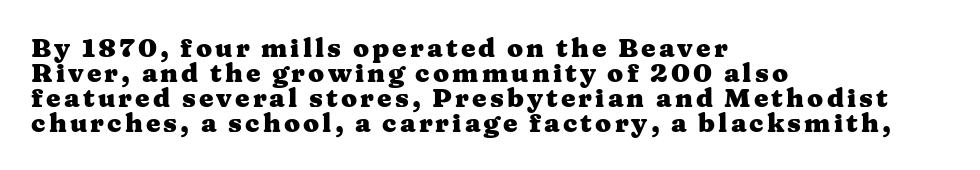
Q: Is the text bold? A: Yes.
Q: Is the text italic (slanted)? A: No, it is upright.
Q: Is the text underlined? A: No.
Q: How is the paragraph aligned? A: Left-aligned.
Q: Is the spacing between lines tight, normal or loose? A: Tight.
